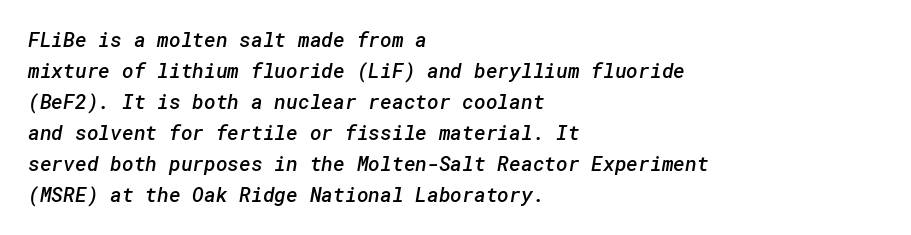
Q: Is the text bold? A: Semi-bold.
Q: Is the text underlined? A: No.
Q: How is the paragraph aligned? A: Left-aligned.
Q: Is the spacing between letters normal or unusually wide? A: Normal.
Q: Is the spacing between lines tight, normal or loose? A: Normal.
